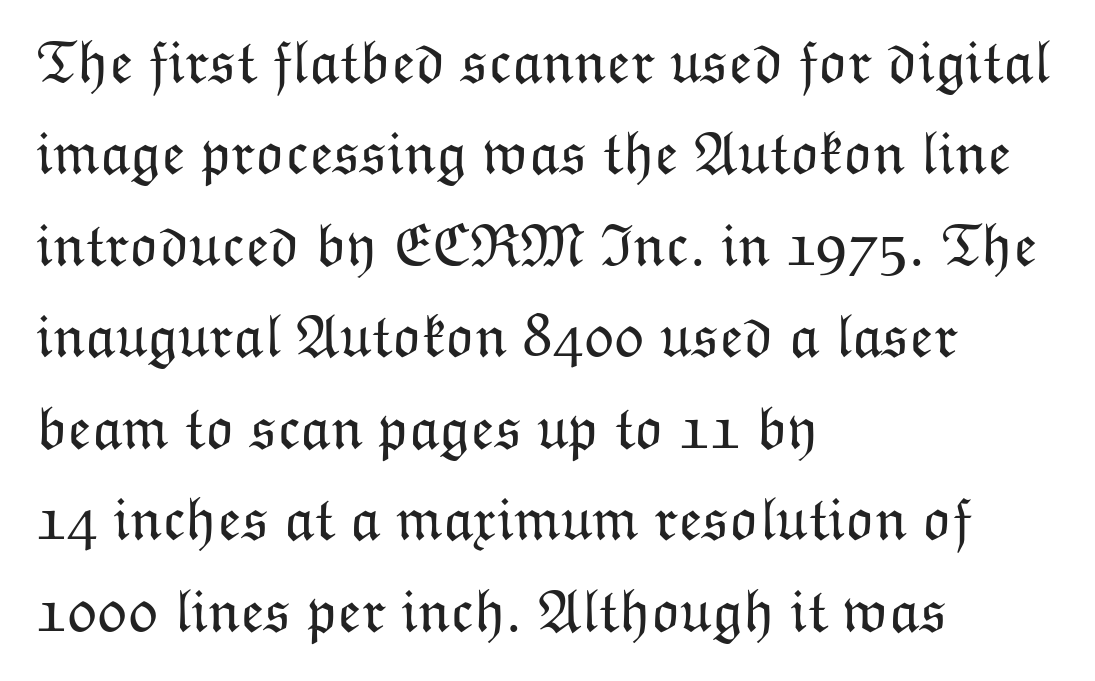
No heavy texture on the line: the type isn't bold. The gap between lines stays unmarked. Inter-character spacing is left at the font's built-in metrics. The passage is arranged the way most books set body copy — flush left.
